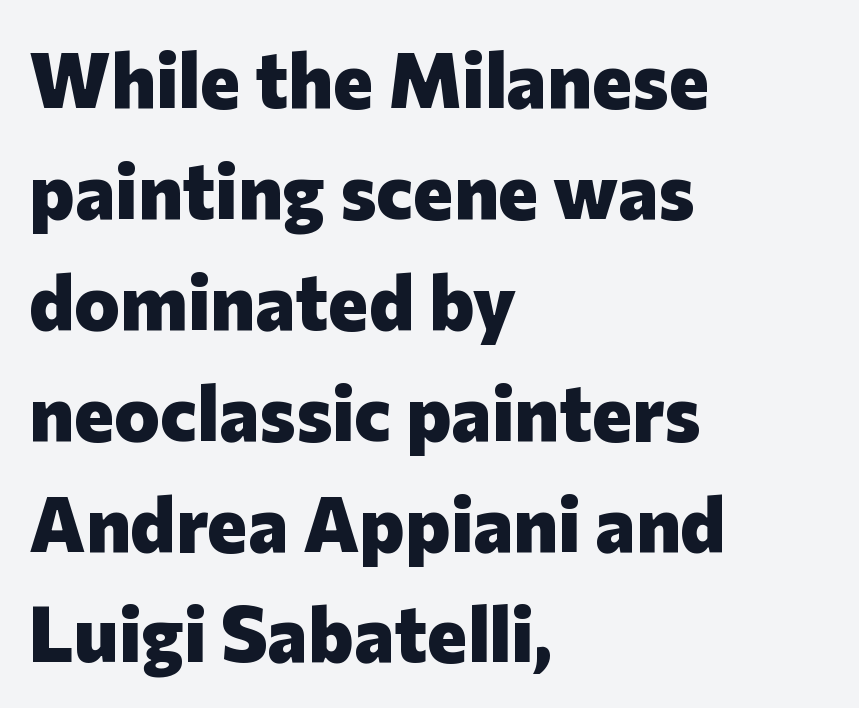
{"serif": "no", "italic": "no", "bold": "yes", "weight": "heavy", "width": "normal", "stroke_contrast": "low", "x_height": "medium", "monospaced": "no", "underline": "no", "align": "left", "line_spacing": "normal", "line_spacing_ratio": 1.44, "letter_spacing": "normal", "letter_spacing_em": 0.0, "glyph_px": 77}
